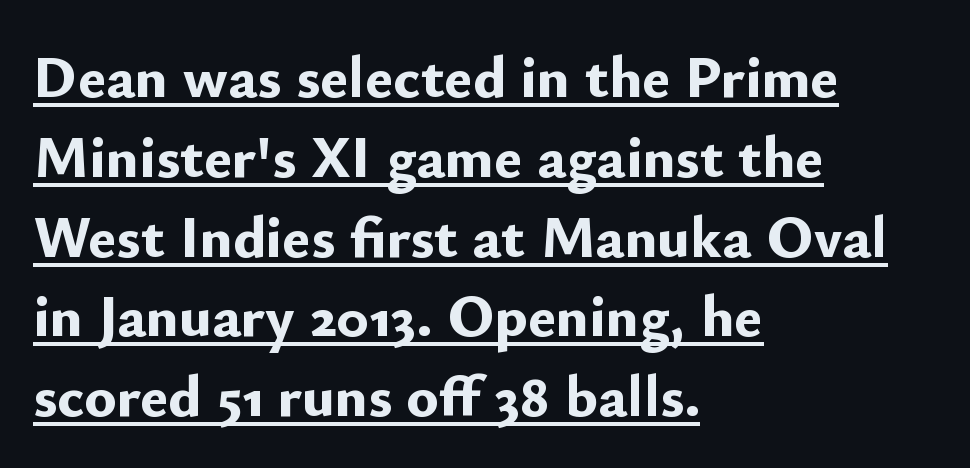
Unlike a traditional serif, this face leaves its strokes unadorned. Ascenders rise straight up at ninety degrees. Quick note: underline on. Vertically, the passage feels balanced, rows spaced as you'd expect. Spacing verdict: proportional, widths tailored to each character.
